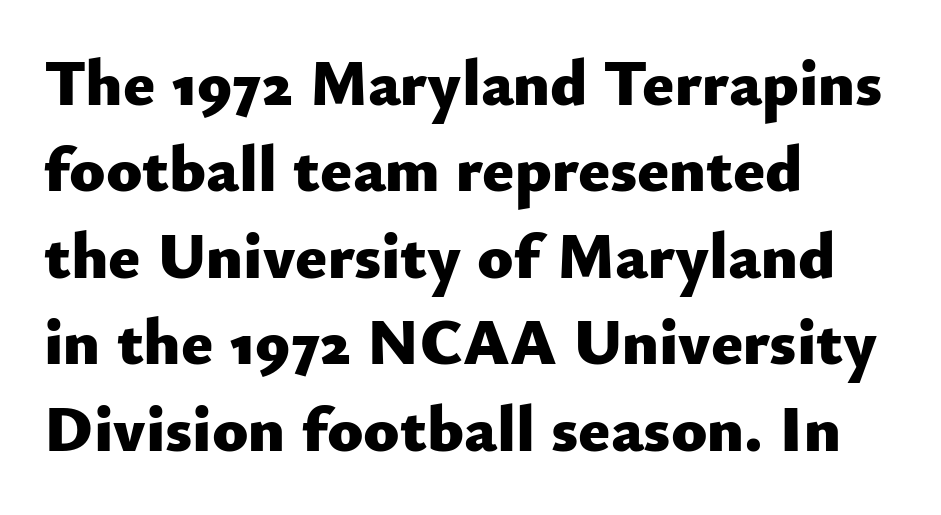
Q: Is the text bold? A: Yes.
Q: Is the text italic (slanted)? A: No, it is upright.
Q: Is the typeface a serif or a sans-serif typeface? A: Sans-serif.
Q: Is the text underlined? A: No.
Q: How is the paragraph aligned? A: Left-aligned.
Q: Is the spacing between letters normal or unusually wide? A: Normal.
Q: Is the spacing between lines tight, normal or loose? A: Normal.
Q: Width (condensed, normal, or wide)? A: Normal.
Q: Stroke contrast? A: Low.
Q: x-height? A: Small.
Q: Monospaced? A: No.
